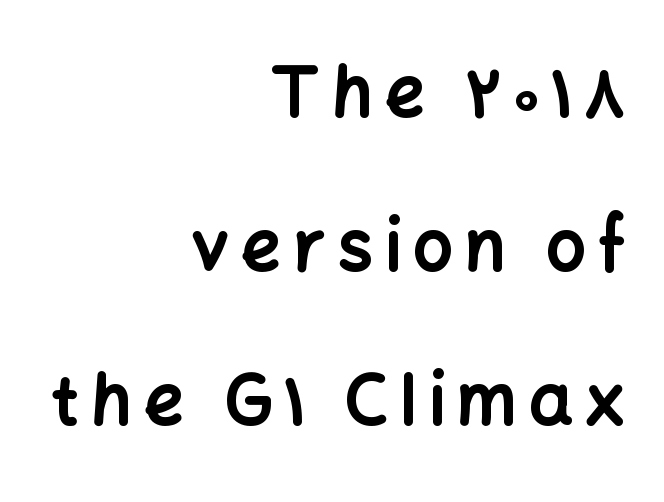
Q: Is the text bold? A: Yes.
Q: Is the text italic (slanted)? A: No, it is upright.
Q: Is the typeface a serif or a sans-serif typeface? A: Sans-serif.
Q: Is the text underlined? A: No.
Q: How is the paragraph aligned? A: Right-aligned.
Q: Is the spacing between lines tight, normal or loose? A: Loose.
Q: Width (condensed, normal, or wide)? A: Normal.
Q: Stroke contrast? A: Low.
Q: x-height? A: Medium.
Q: Monospaced? A: No.
